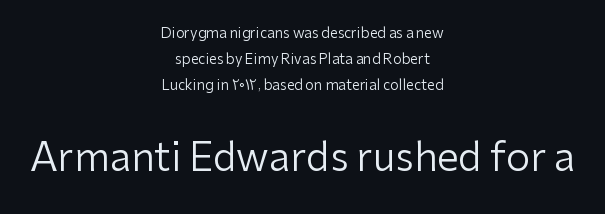
Stroke terminals: plain, sans-serif. A centered setting, common on invitations and titles, is used for this passage. The rendering keeps characters at their native spacing. The letters advance in unequal steps, a hallmark of proportional type. Check the space under the baseline: it is left empty. If you squint, the bottom block still reads clearly — it's the larger of the two.
